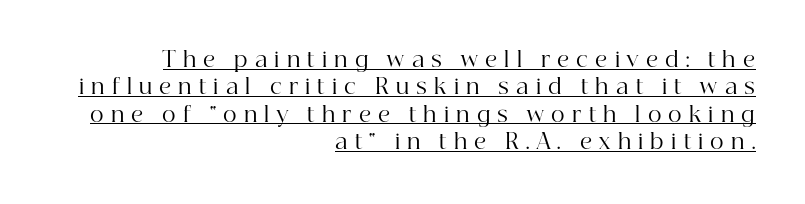
Q: Is the text bold? A: No.
Q: Is the text italic (slanted)? A: No, it is upright.
Q: Is the text underlined? A: Yes.
Q: How is the paragraph aligned? A: Right-aligned.
Q: Is the spacing between letters normal or unusually wide? A: Unusually wide.
Q: Is the spacing between lines tight, normal or loose? A: Normal.
